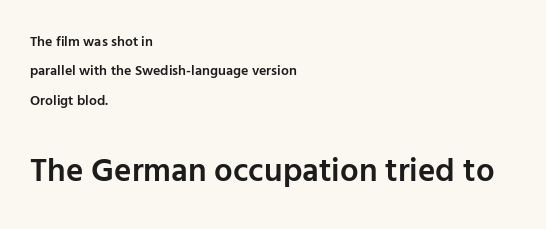
The image shows 33 px semibold sans-serif type, upright; set left-aligned, loose line spacing (2.09x), normal letter spacing, not underlined; the second (bottom) block is 2.36x larger; low stroke contrast and a medium x-height.
